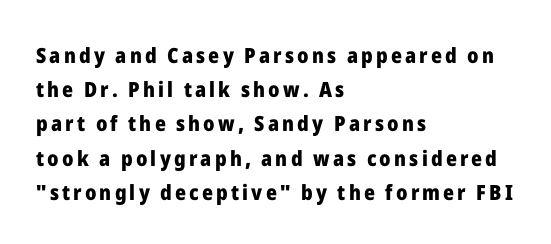
Q: Is the text bold? A: Yes.
Q: Is the text italic (slanted)? A: No, it is upright.
Q: Is the text underlined? A: No.
Q: How is the paragraph aligned? A: Left-aligned.
Q: Is the spacing between lines tight, normal or loose? A: Normal.
